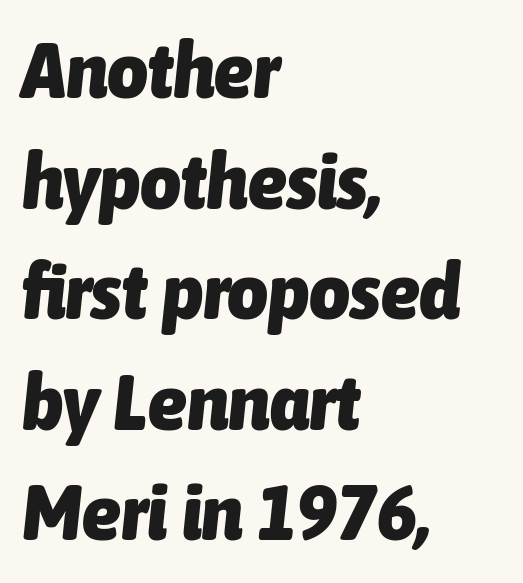
{"italic": "yes", "lean": "right", "slant_degrees": 6, "bold": "yes", "weight": "heavy", "width": "condensed", "stroke_contrast": "low", "x_height": "medium", "monospaced": "no", "underline": "no", "align": "left", "line_spacing": "normal", "line_spacing_ratio": 1.4, "letter_spacing": "normal", "letter_spacing_em": 0.0, "glyph_px": 79}
